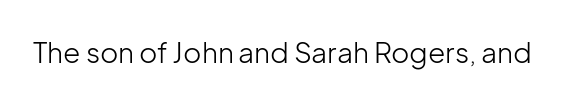
The image shows 28 px light sans-serif type, upright; set normal letter spacing, not underlined; low stroke contrast and a medium x-height.
